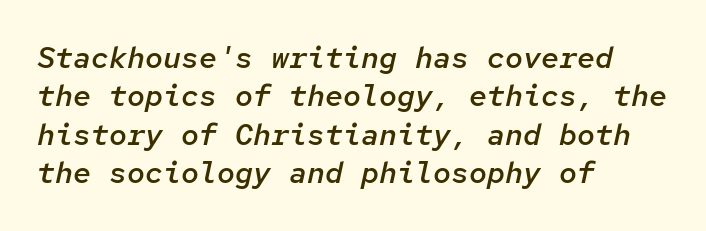
The image shows 30 px semibold type, italic (leaning right), monospaced; set left-aligned, normal line spacing (1.28x), normal letter spacing, not underlined; low stroke contrast and a medium x-height.
